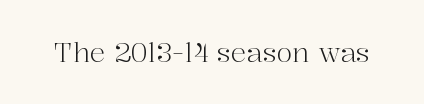
Q: Is the text bold? A: No.
Q: Is the text italic (slanted)? A: No, it is upright.
Q: Is the text underlined? A: No.
Q: Is the spacing between letters normal or unusually wide? A: Normal.
